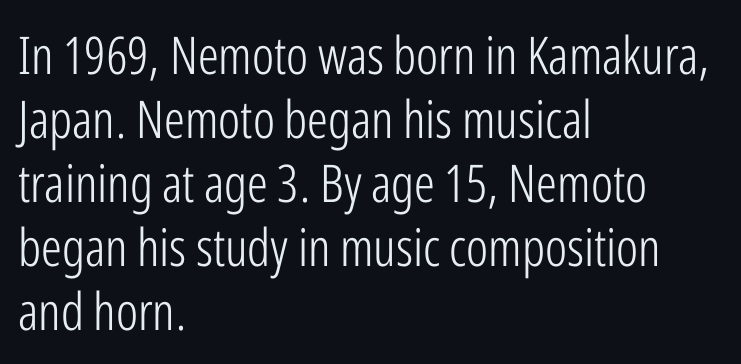
Q: Is the text bold? A: No.
Q: Is the text italic (slanted)? A: No, it is upright.
Q: Is the typeface a serif or a sans-serif typeface? A: Sans-serif.
Q: Is the text underlined? A: No.
Q: How is the paragraph aligned? A: Left-aligned.
Q: Is the spacing between letters normal or unusually wide? A: Normal.
Q: Width (condensed, normal, or wide)? A: Condensed.
Q: Stroke contrast? A: Low.
Q: x-height? A: Medium.
Q: Monospaced? A: No.
